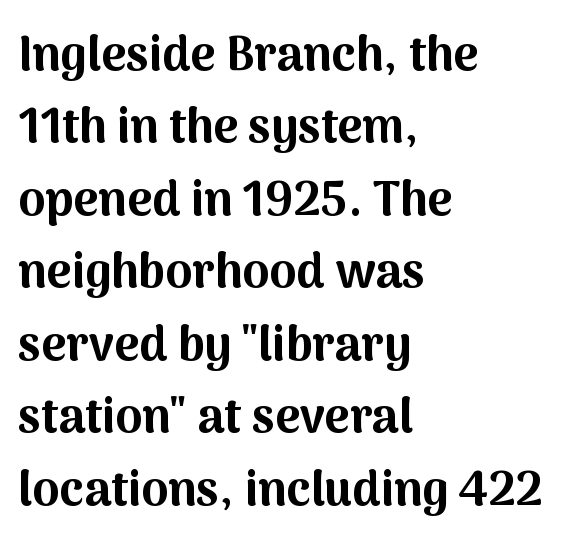
The image shows 48 px bold sans-serif type, upright; set left-aligned, normal line spacing (1.51x), normal letter spacing, not underlined; medium stroke contrast and a medium x-height.
